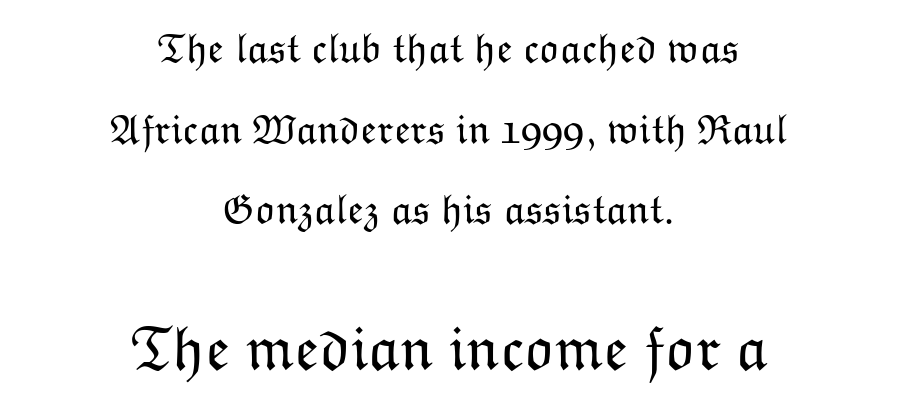
A typesetter would call this leading open, well beyond the default. The rendering uses natural spacing where letterforms have individual widths. Visually, the bottom section dominates because its glyphs are scaled up. Upright lettering throughout. Stems and bowls with no extra thickness — not bold. Check the space under the baseline: it is left empty.
